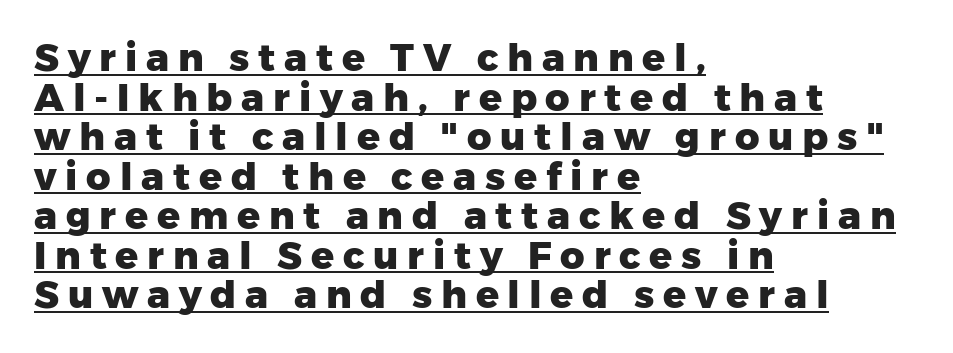
{"serif": "no", "italic": "no", "bold": "yes", "weight": "heavy", "width": "normal", "stroke_contrast": "low", "x_height": "medium", "monospaced": "no", "underline": "yes", "align": "left", "line_spacing": "tight", "line_spacing_ratio": 1.04, "letter_spacing": "wide", "letter_spacing_em": 0.23, "glyph_px": 38}
